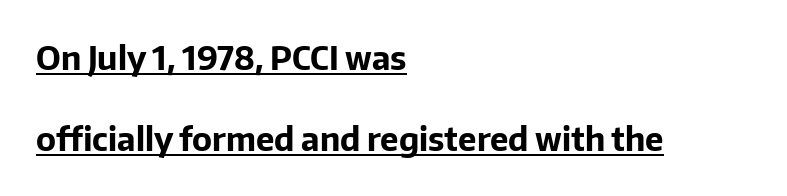
{"serif": "no", "italic": "no", "bold": "yes", "weight": "bold", "width": "normal", "stroke_contrast": "low", "x_height": "medium", "monospaced": "no", "underline": "yes", "align": "left", "line_spacing": "loose", "line_spacing_ratio": 2.46, "letter_spacing": "normal", "letter_spacing_em": 0.0, "glyph_px": 33}
